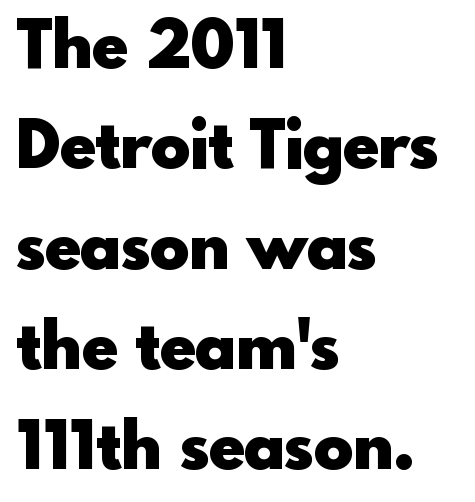
Q: Is the text bold? A: Yes.
Q: Is the text italic (slanted)? A: No, it is upright.
Q: Is the typeface a serif or a sans-serif typeface? A: Sans-serif.
Q: Is the text underlined? A: No.
Q: How is the paragraph aligned? A: Left-aligned.
Q: Is the spacing between letters normal or unusually wide? A: Normal.
Q: Is the spacing between lines tight, normal or loose? A: Normal.
Q: Width (condensed, normal, or wide)? A: Normal.
Q: x-height? A: Small.
Q: Monospaced? A: No.
